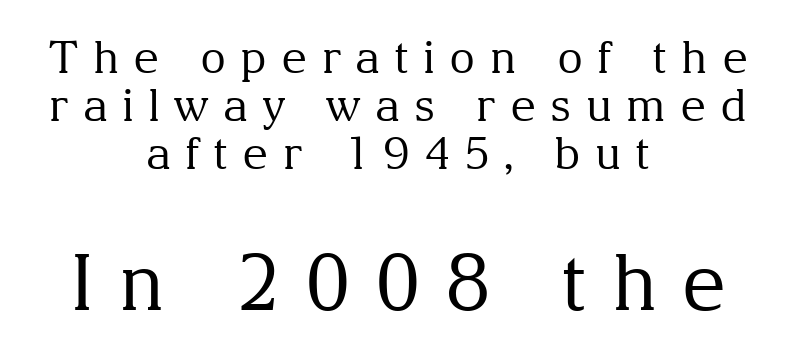
{"serif": "yes", "italic": "no", "bold": "no", "weight": "regular", "width": "normal", "stroke_contrast": "medium", "x_height": "medium", "monospaced": "no", "underline": "no", "align": "center", "line_spacing": "tight", "line_spacing_ratio": 1.07, "letter_spacing": "wide", "letter_spacing_em": 0.31, "larger_block": "second", "size_ratio": 1.73, "glyph_px": 78}
